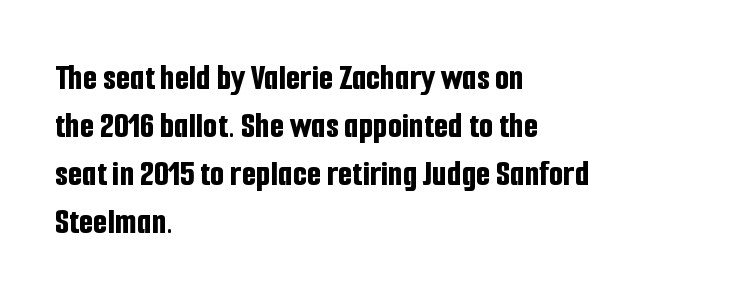
Q: Is the text bold? A: Yes.
Q: Is the text italic (slanted)? A: No, it is upright.
Q: Is the typeface a serif or a sans-serif typeface? A: Sans-serif.
Q: Is the text underlined? A: No.
Q: How is the paragraph aligned? A: Left-aligned.
Q: Is the spacing between letters normal or unusually wide? A: Normal.
Q: Is the spacing between lines tight, normal or loose? A: Normal.
Q: Width (condensed, normal, or wide)? A: Condensed.
Q: Stroke contrast? A: Low.
Q: x-height? A: Medium.
Q: Monospaced? A: No.
